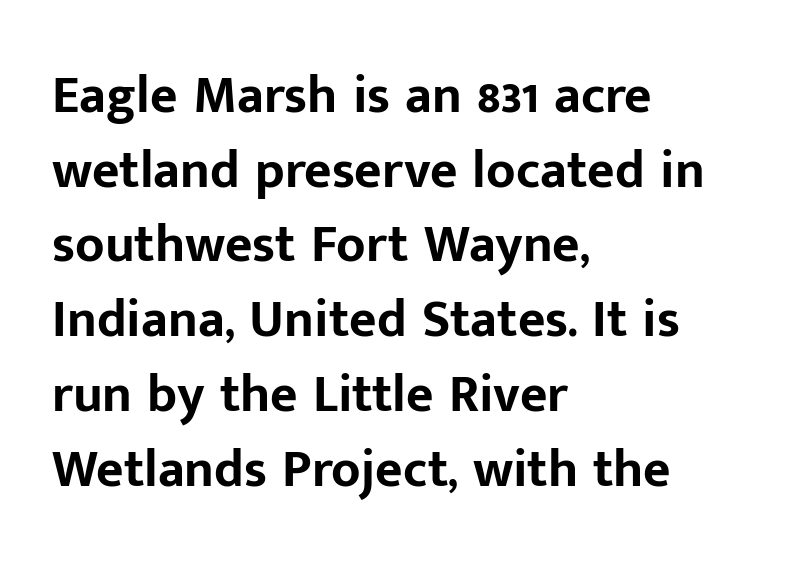
{"serif": "no", "italic": "no", "bold": "yes", "weight": "bold", "width": "normal", "stroke_contrast": "low", "x_height": "medium", "monospaced": "no", "underline": "no", "align": "left", "line_spacing": "normal", "line_spacing_ratio": 1.41, "letter_spacing": "normal", "letter_spacing_em": 0.0, "glyph_px": 53}
